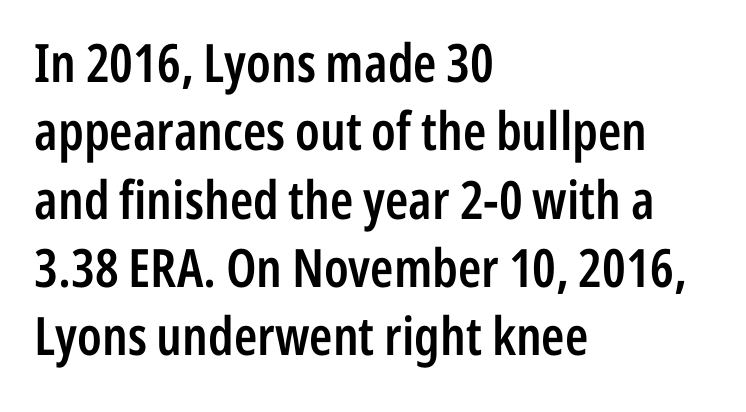
{"serif": "no", "italic": "no", "bold": "semi", "weight": "semibold", "width": "condensed", "stroke_contrast": "low", "x_height": "medium", "monospaced": "no", "underline": "no", "align": "left", "line_spacing": "normal", "line_spacing_ratio": 1.29, "letter_spacing": "normal", "letter_spacing_em": 0.0, "glyph_px": 53}
